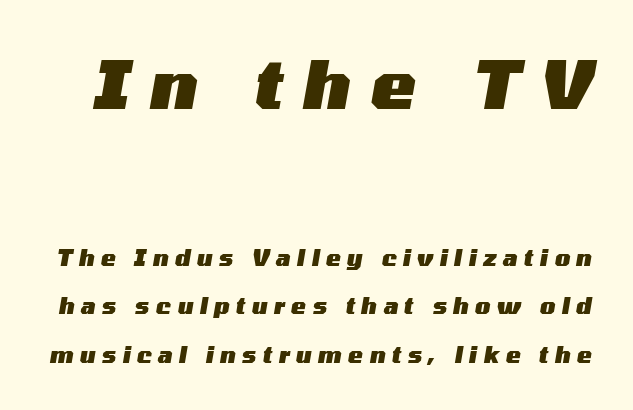
Strong, thick strokes mark this as bold type. You could fit nearly another row in the gap between these rows. The passage shown is typed in a proportional face where columns would drift. Words float on clear page, feet unadorned.
